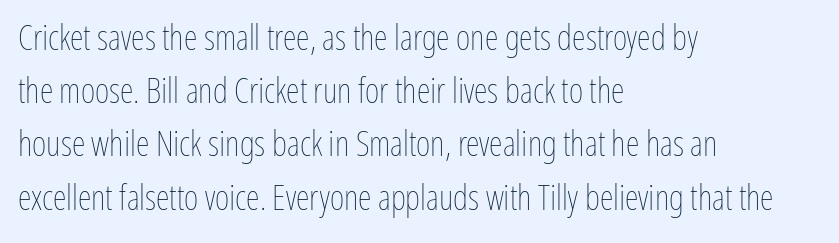
{"italic": "no", "bold": "no", "weight": "thin", "width": "condensed", "stroke_contrast": "low", "x_height": "medium", "monospaced": "no", "underline": "no", "align": "left", "line_spacing": "normal", "line_spacing_ratio": 1.52, "letter_spacing": "normal", "letter_spacing_em": 0.0, "glyph_px": 35}
